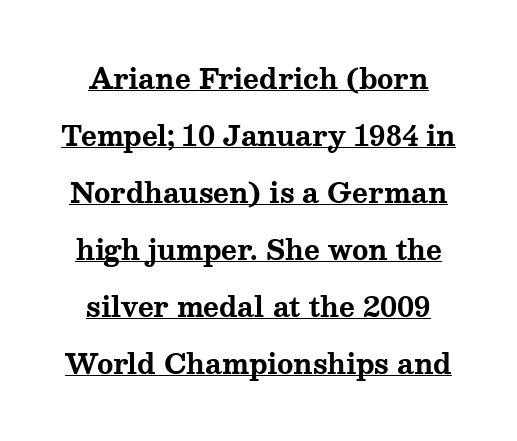
Q: Is the text bold? A: Yes.
Q: Is the text italic (slanted)? A: No, it is upright.
Q: Is the text underlined? A: Yes.
Q: How is the paragraph aligned? A: Centered.
Q: Is the spacing between letters normal or unusually wide? A: Normal.
Q: Is the spacing between lines tight, normal or loose? A: Loose.
